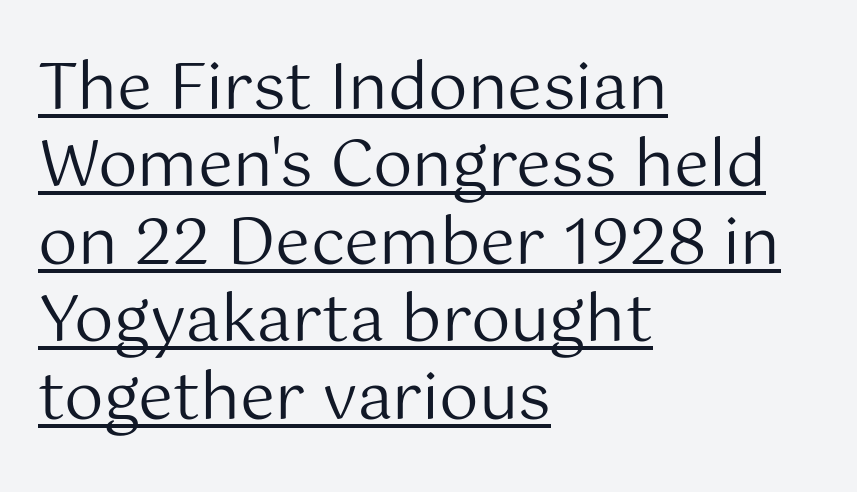
The lettering is marked with a stroke running underneath it. No extra tracking has been applied to these lines. A typesetter would call this proportional, since set widths differ per character. No extra ink here — the face is not bold. Rendered with straight, roman letterforms.
